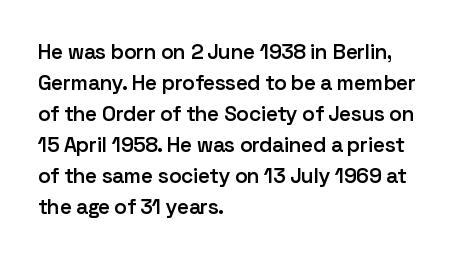
Observe the ordinary spacing: letters are neighbours, not strangers. Which margin do the lines hug? The left one — the right edge is uneven. Compared with typical paragraphs, the rows here are spaced about the same. Notice how the stems are strictly vertical — no italics here. Compared with an ordinary text face, these strokes are moderately heavier — a semibold. Clear beneath every line of the passage.
